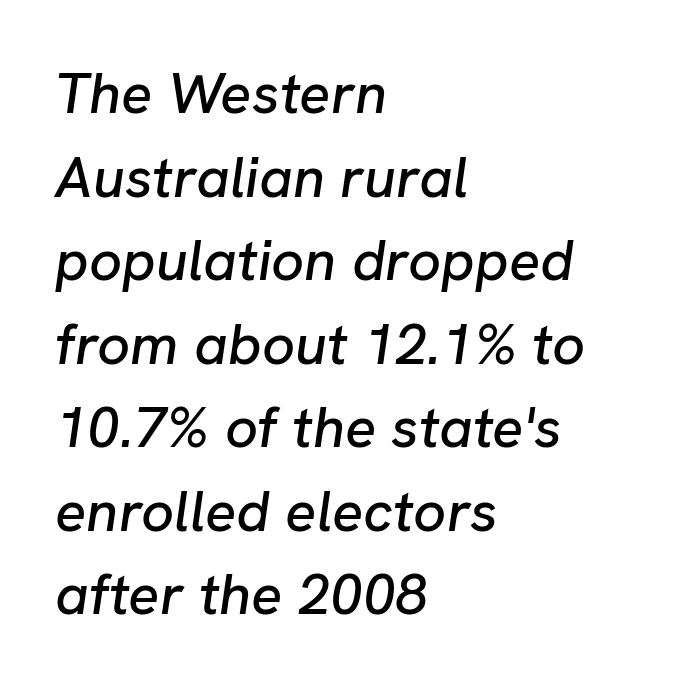
Q: Is the text italic (slanted)? A: Yes, it leans right by about 8 degrees.
Q: Is the text underlined? A: No.
Q: How is the paragraph aligned? A: Left-aligned.
Q: Is the spacing between letters normal or unusually wide? A: Normal.
Q: Is the spacing between lines tight, normal or loose? A: Normal.
Q: Width (condensed, normal, or wide)? A: Normal.
Q: Stroke contrast? A: Low.
Q: x-height? A: Medium.
Q: Monospaced? A: No.
